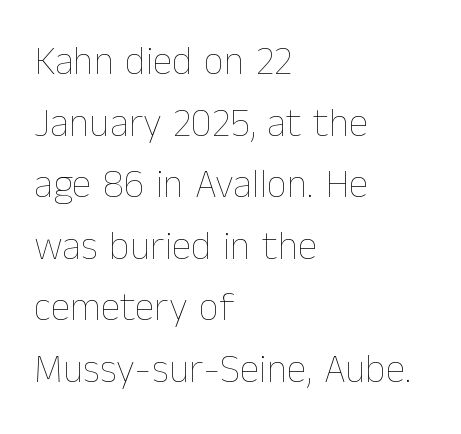
The image shows 40 px thin type, upright; set left-aligned, normal line spacing (1.54x), normal letter spacing, not underlined; low stroke contrast and a medium x-height.
